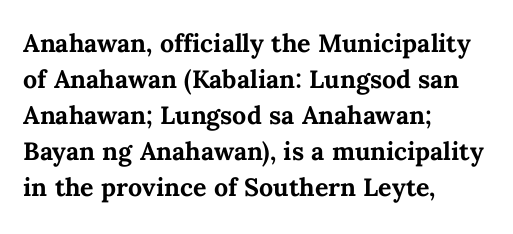
The image shows 25 px bold type, upright; set left-aligned, normal line spacing (1.44x), normal letter spacing, not underlined.
